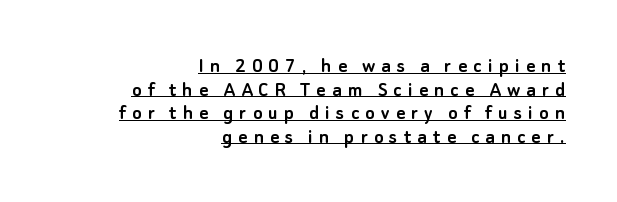
The image shows 22 px text type, upright; set right-aligned, tight line spacing (1.07x), unusually wide letter spacing (+0.28 em), underlined.
